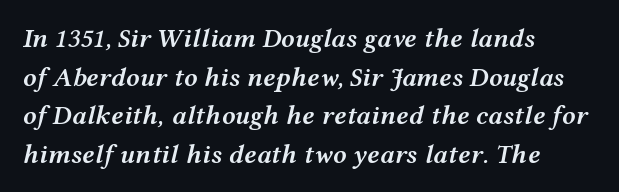
The image shows 27 px text type, italic (leaning right); set left-aligned, normal line spacing (1.43x), normal letter spacing, not underlined.
